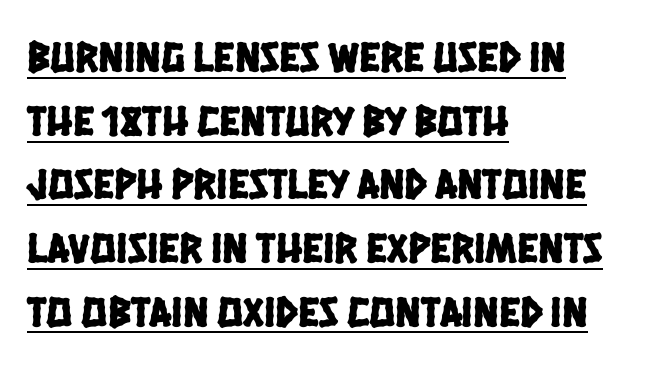
Q: Is the typeface a serif or a sans-serif typeface? A: Sans-serif.
Q: Is the text underlined? A: Yes.
Q: How is the paragraph aligned? A: Left-aligned.
Q: Is the spacing between letters normal or unusually wide? A: Normal.
Q: Is the spacing between lines tight, normal or loose? A: Normal.
Q: Width (condensed, normal, or wide)? A: Condensed.
Q: Stroke contrast? A: Low.
Q: x-height? A: Large.
Q: Monospaced? A: No.
